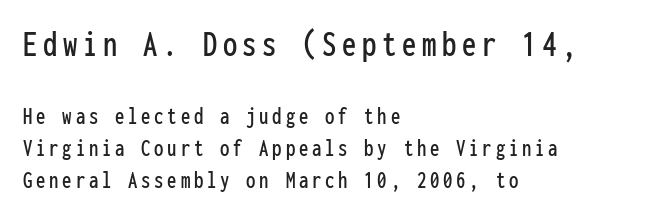
The image shows 38 px condensed sans-serif type, upright, monospaced; set left-aligned, normal line spacing (1.28x), not underlined; the first (top) block is 1.52x larger; low stroke contrast and a medium x-height.
